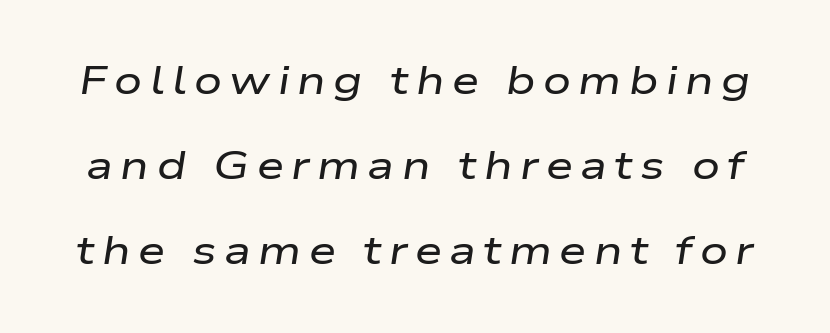
Q: Is the text italic (slanted)? A: Yes, it leans right by about 9 degrees.
Q: Is the text underlined? A: No.
Q: Is the spacing between lines tight, normal or loose? A: Loose.
Q: Width (condensed, normal, or wide)? A: Wide.
Q: Stroke contrast? A: Low.
Q: x-height? A: Medium.
Q: Monospaced? A: No.
